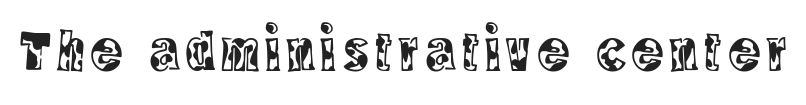
The image shows 59 px condensed serif type, upright; set not underlined; a large x-height.
